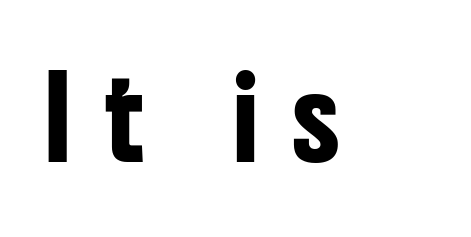
{"serif": "no", "italic": "no", "width": "condensed", "stroke_contrast": "low", "x_height": "medium", "monospaced": "no", "underline": "no", "letter_spacing": "wide", "letter_spacing_em": 0.44, "glyph_px": 77}
